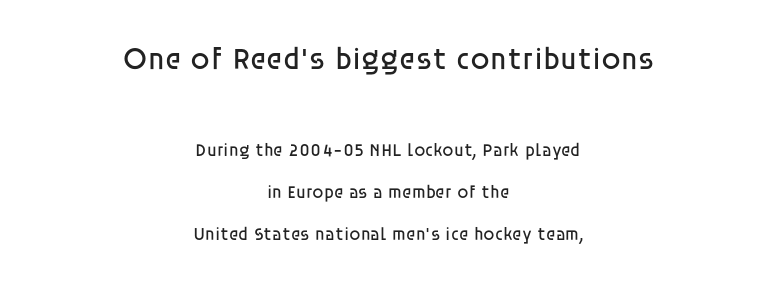
{"serif": "no", "italic": "no", "bold": "no", "weight": "regular", "width": "normal", "stroke_contrast": "low", "x_height": "large", "monospaced": "no", "underline": "no", "align": "center", "line_spacing": "loose", "line_spacing_ratio": 2.33, "letter_spacing": "normal", "letter_spacing_em": 0.0, "larger_block": "first", "size_ratio": 1.72, "glyph_px": 31}
